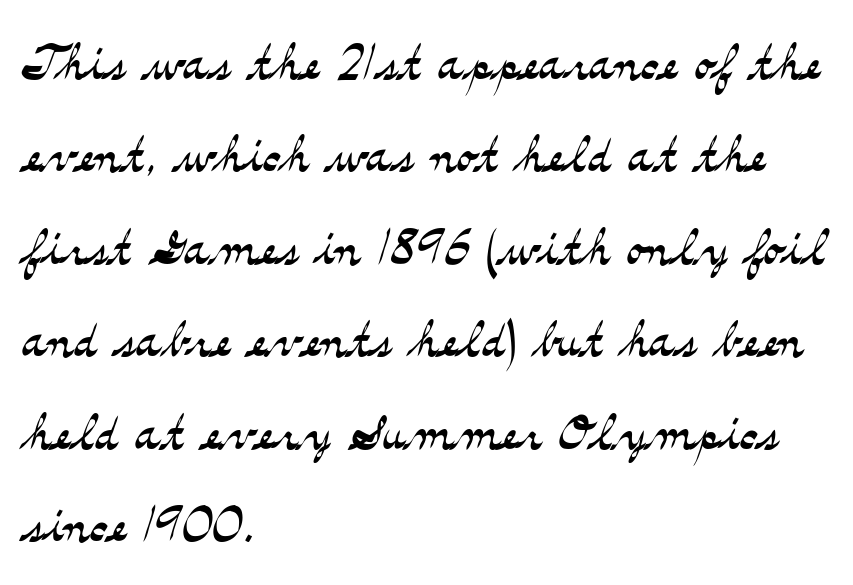
The space directly below the letters is spotless. All the whitespace from short lines collects on the right. Proportional: the letters do not fall into vertical columns.
